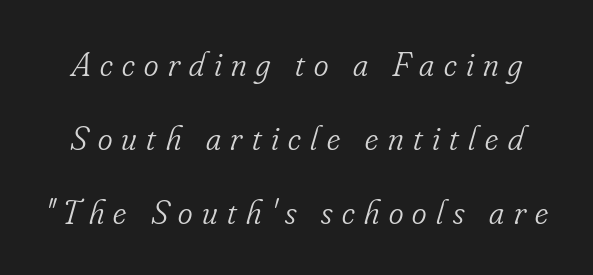
{"serif": "yes", "italic": "yes", "lean": "right", "slant_degrees": 16, "bold": "no", "weight": "light", "width": "condensed", "stroke_contrast": "low", "x_height": "small", "monospaced": "no", "underline": "no", "line_spacing": "loose", "line_spacing_ratio": 2.12, "letter_spacing": "wide", "letter_spacing_em": 0.27, "glyph_px": 35}
